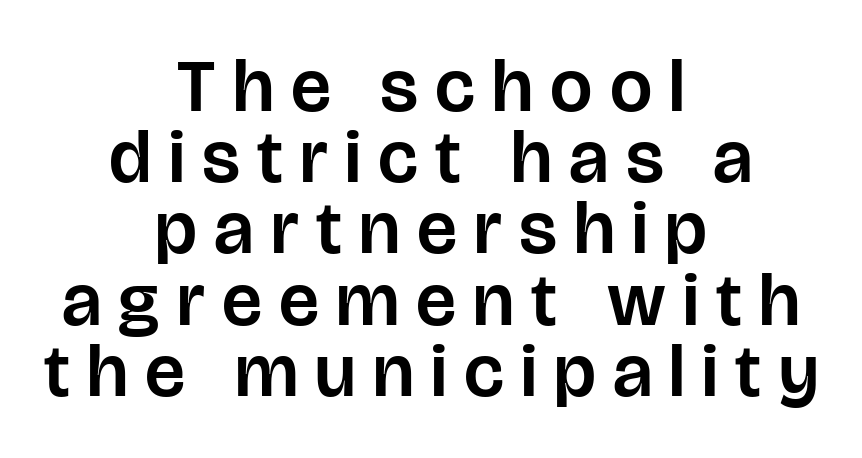
The image shows 75 px sans-serif type, upright; set centered, tight line spacing (0.95x), unusually wide letter spacing (+0.23 em), not underlined; low stroke contrast and a large x-height.
